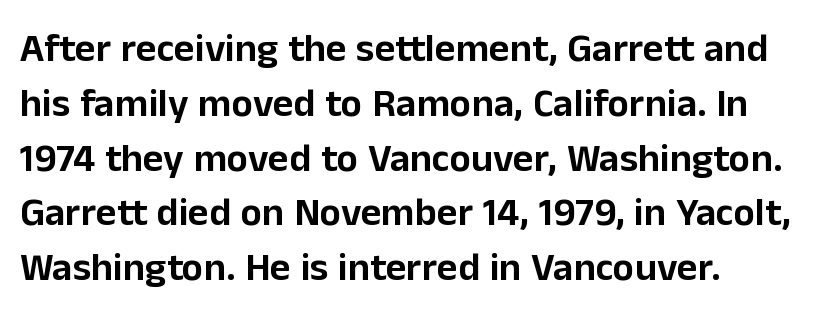
Q: Is the text italic (slanted)? A: No, it is upright.
Q: Is the typeface a serif or a sans-serif typeface? A: Sans-serif.
Q: Is the text underlined? A: No.
Q: How is the paragraph aligned? A: Left-aligned.
Q: Is the spacing between letters normal or unusually wide? A: Normal.
Q: Is the spacing between lines tight, normal or loose? A: Normal.
Q: Width (condensed, normal, or wide)? A: Normal.
Q: Stroke contrast? A: Low.
Q: x-height? A: Medium.
Q: Monospaced? A: No.
